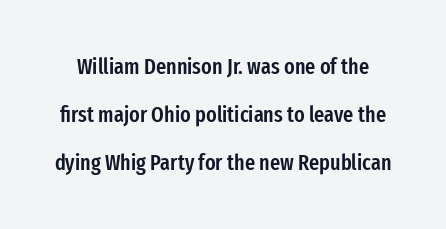
Upright lettering throughout. These lines keep a tight, regular rhythm from letter to letter. Decoration check: the copy has no underline. Emphasis by weight is partial: semibold. Reading down the column, the eye jumps a long way to each next line.
